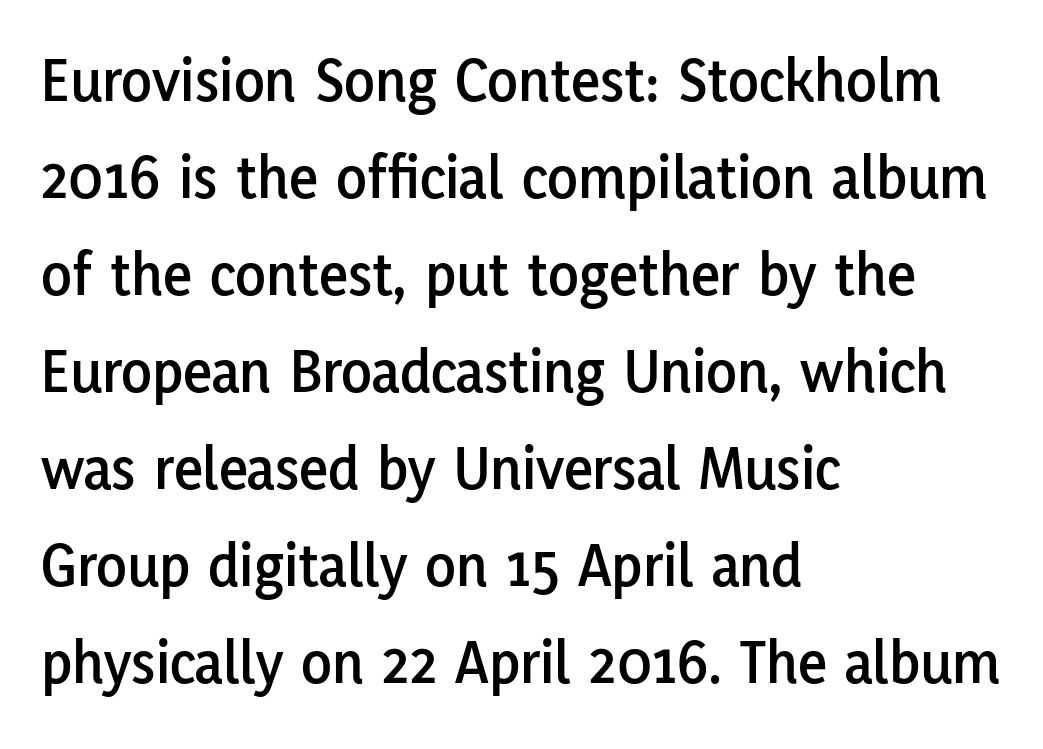
You can tell from the bare stems that sans-serif type was used. A typesetter would call this proportional, since set widths differ per character. The rows are spaced the way most documents space them. This rendering leaves character spacing at its baseline value.
